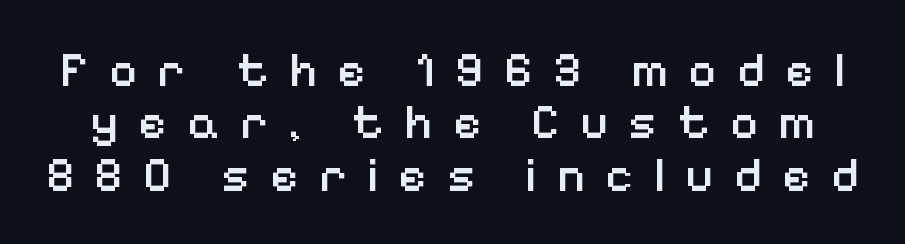
{"serif": "no", "italic": "no", "bold": "semi", "weight": "semibold", "width": "normal", "stroke_contrast": "low", "x_height": "medium", "monospaced": "no", "underline": "no", "line_spacing": "tight", "line_spacing_ratio": 1.09, "letter_spacing": "wide", "letter_spacing_em": 0.42, "glyph_px": 48}
